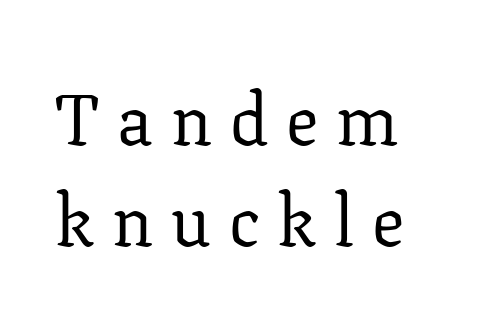
It's the straight-up-and-down kind of type. Only glyphs here, with clear space below each row. Compared with typical body copy, the letter spacing here is much looser. Each letter keeps its own natural width here, so spacing adapts to shape.
